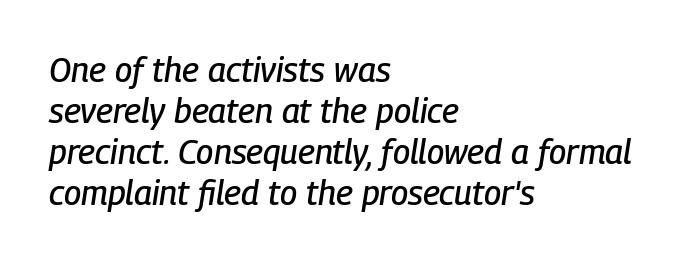
The image shows 34 px condensed type, italic (leaning right); set left-aligned, line spacing 1.21x, normal letter spacing, not underlined; low stroke contrast and a medium x-height.
